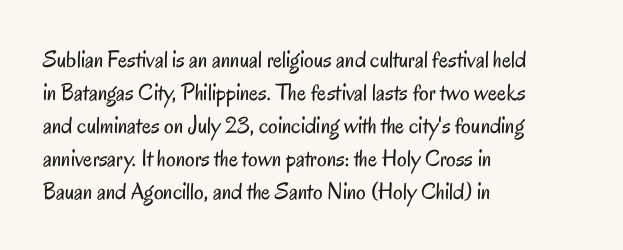
These lines stack with their left ends in a neat column. Letters rest on an invisible, unmarked baseline. The lines sit at an ordinary, default distance from one another. The type sits square on the baseline with zero lean. No letter is thick-stroked: the sample isn't bold. Default kerning and tracking; the words read as compact shapes.
